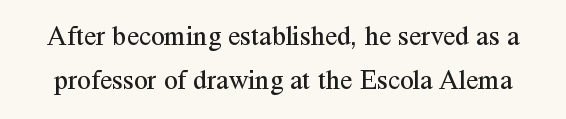
Q: Is the text bold? A: No.
Q: Is the text italic (slanted)? A: No, it is upright.
Q: Is the typeface a serif or a sans-serif typeface? A: Serif.
Q: Is the text underlined? A: No.
Q: Is the spacing between letters normal or unusually wide? A: Normal.
Q: Is the spacing between lines tight, normal or loose? A: Normal.
Q: Width (condensed, normal, or wide)? A: Normal.
Q: Stroke contrast? A: Medium.
Q: x-height? A: Medium.
Q: Monospaced? A: No.
